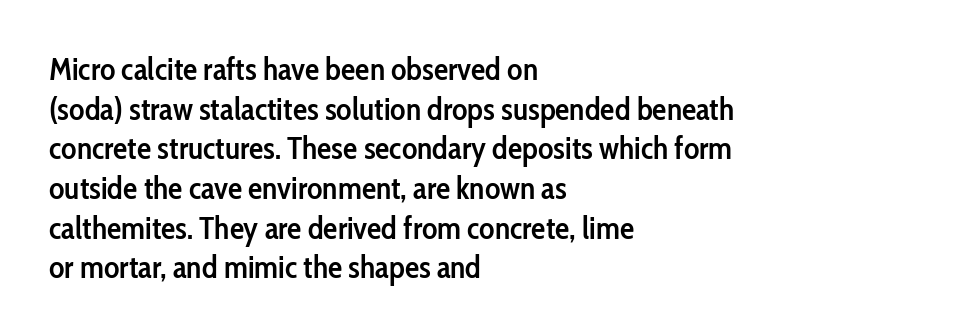
{"serif": "no", "italic": "no", "bold": "semi", "weight": "semibold", "width": "condensed", "stroke_contrast": "low", "x_height": "medium", "monospaced": "no", "underline": "no", "align": "left", "line_spacing_ratio": 1.24, "letter_spacing": "normal", "letter_spacing_em": 0.0, "glyph_px": 32}
